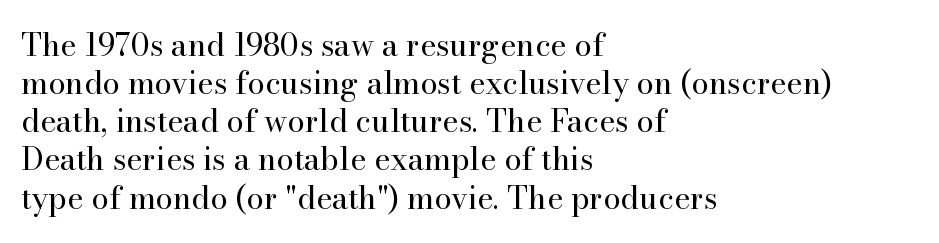
Q: Is the text bold? A: No.
Q: Is the text italic (slanted)? A: No, it is upright.
Q: Is the typeface a serif or a sans-serif typeface? A: Serif.
Q: Is the text underlined? A: No.
Q: How is the paragraph aligned? A: Left-aligned.
Q: Is the spacing between letters normal or unusually wide? A: Normal.
Q: Width (condensed, normal, or wide)? A: Normal.
Q: Stroke contrast? A: High.
Q: x-height? A: Small.
Q: Monospaced? A: No.
